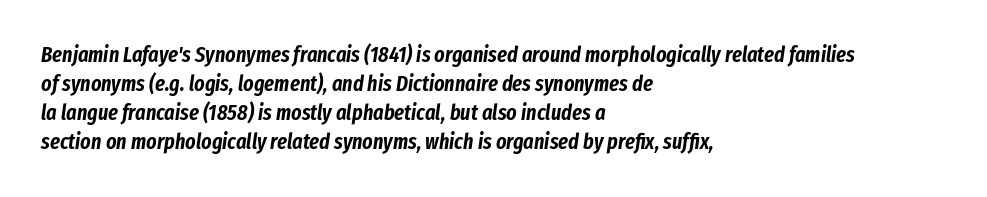
Is the block centered? No — it sits flush against the left margin. The passage shown is not underscored anywhere. The lettering tilts uniformly, giving the passage an italic look. Honestly, the letter spacing is just normal — you wouldn't notice it. Summary of vertical rhythm: regular, with standard interline spacing.
